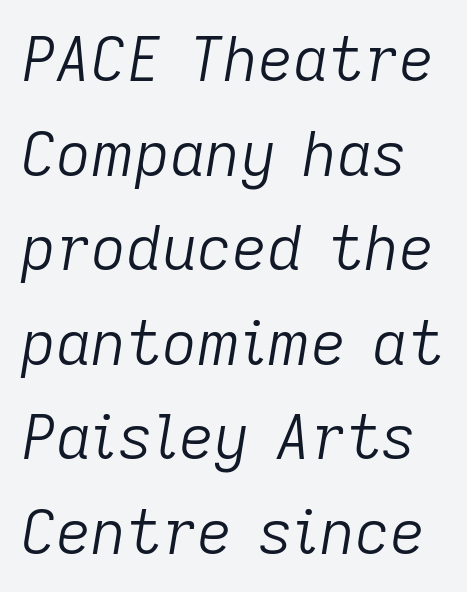
Q: Is the text bold? A: No.
Q: Is the text italic (slanted)? A: Yes, it leans right by about 9 degrees.
Q: Is the text underlined? A: No.
Q: Is the spacing between letters normal or unusually wide? A: Normal.
Q: Is the spacing between lines tight, normal or loose? A: Normal.
Q: Width (condensed, normal, or wide)? A: Normal.
Q: Stroke contrast? A: Low.
Q: x-height? A: Medium.
Q: Monospaced? A: No.
